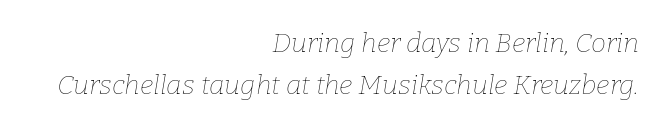
Vertical stems look standard width or narrower in stroke. The paragraph shown leans on its right margin. Designer's note — italics engaged. Glyph-to-glyph distance matches everyday printed text.
